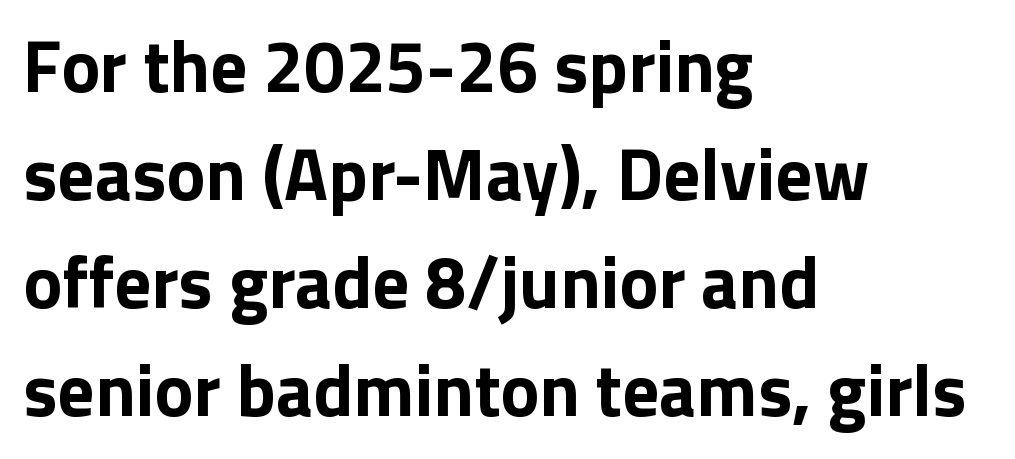
{"serif": "no", "italic": "no", "bold": "yes", "weight": "bold", "width": "normal", "stroke_contrast": "low", "x_height": "medium", "monospaced": "no", "underline": "no", "align": "left", "line_spacing": "normal", "line_spacing_ratio": 1.48, "letter_spacing": "normal", "letter_spacing_em": 0.0, "glyph_px": 73}
